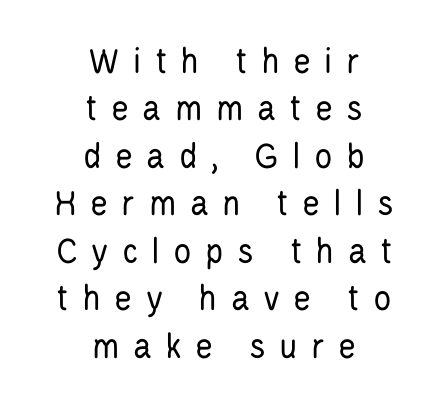
{"serif": "no", "italic": "no", "bold": "no", "weight": "regular", "width": "condensed", "stroke_contrast": "low", "x_height": "large", "monospaced": "no", "underline": "no", "align": "center", "line_spacing": "normal", "line_spacing_ratio": 1.25, "letter_spacing": "wide", "letter_spacing_em": 0.35, "glyph_px": 38}
